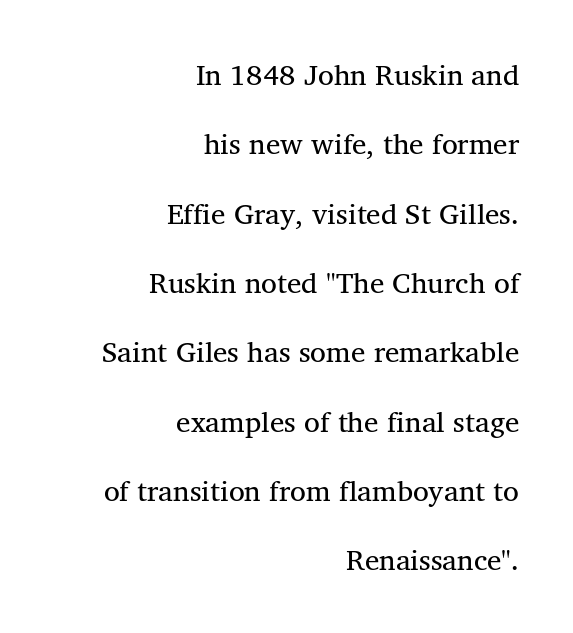
The image shows 29 px regular-weight serif type, upright; set right-aligned, loose line spacing (2.39x), normal letter spacing, not underlined; medium stroke contrast and a medium x-height.
